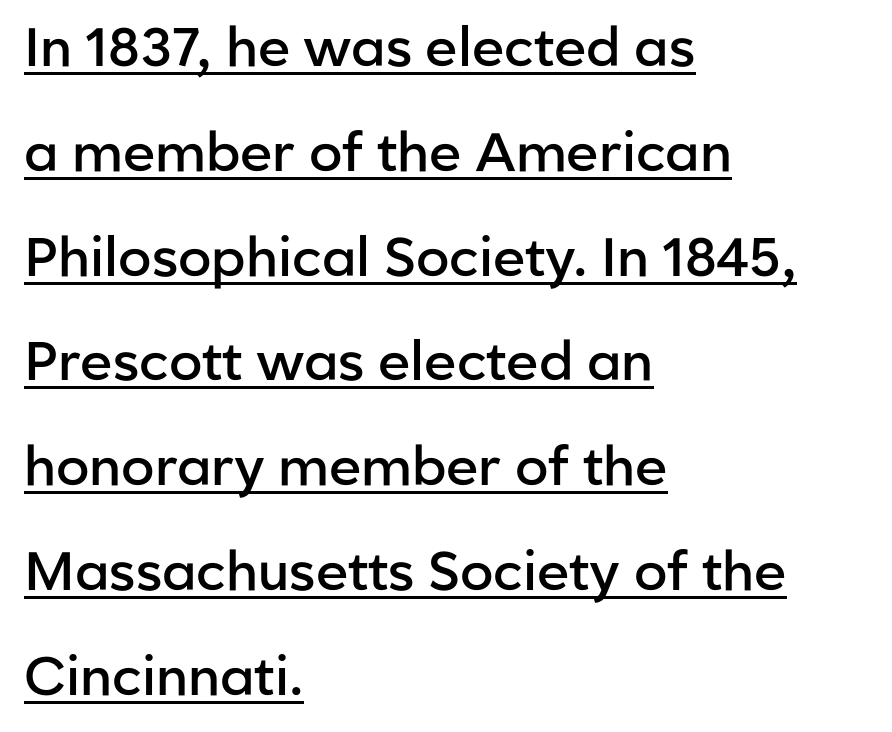
The image shows 54 px semibold sans-serif type, upright; set left-aligned, loose line spacing (1.94x), normal letter spacing, underlined; low stroke contrast and a medium x-height.
